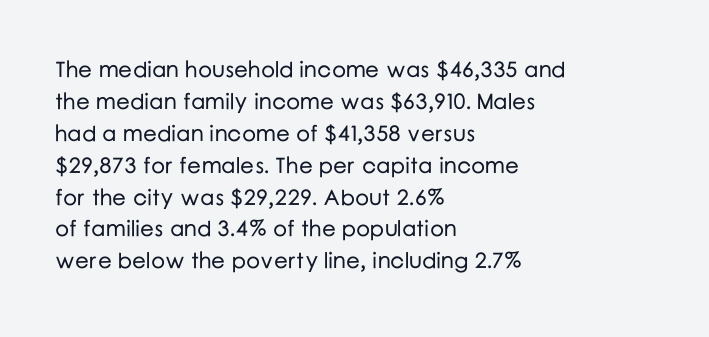
{"italic": "no", "underline": "no", "align": "left", "line_spacing": "normal", "line_spacing_ratio": 1.45, "letter_spacing": "normal", "letter_spacing_em": 0.0, "glyph_px": 22}
